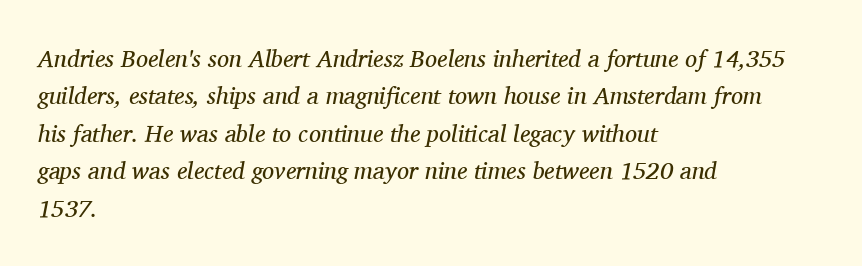
Q: Is the text bold? A: No.
Q: Is the text italic (slanted)? A: Yes, it leans right by about 11 degrees.
Q: Is the text underlined? A: No.
Q: How is the paragraph aligned? A: Left-aligned.
Q: Is the spacing between letters normal or unusually wide? A: Normal.
Q: Is the spacing between lines tight, normal or loose? A: Normal.
